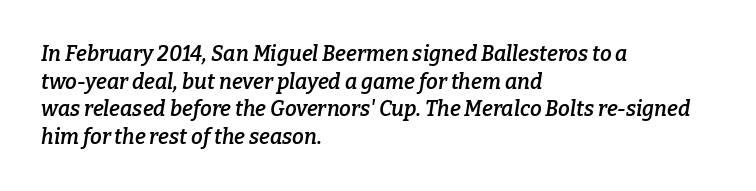
Q: Is the text bold? A: Semi-bold.
Q: Is the text italic (slanted)? A: Yes, it leans right by about 9 degrees.
Q: Is the text underlined? A: No.
Q: How is the paragraph aligned? A: Left-aligned.
Q: Is the spacing between letters normal or unusually wide? A: Normal.
Q: Is the spacing between lines tight, normal or loose? A: Normal.
